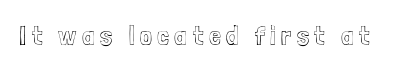
The image shows 27 px text type, upright; set unusually wide letter spacing (+0.2 em), not underlined.
